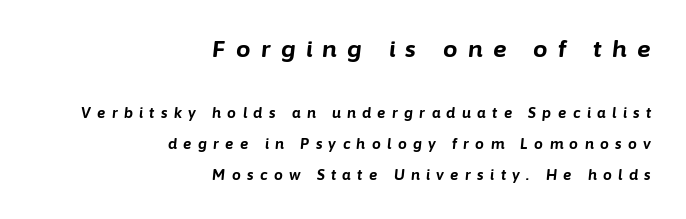
Q: Is the text bold? A: Yes.
Q: Is the text italic (slanted)? A: Yes, it leans right by about 6 degrees.
Q: Is the text underlined? A: No.
Q: How is the paragraph aligned? A: Right-aligned.
Q: Is the spacing between letters normal or unusually wide? A: Unusually wide.
Q: Is the spacing between lines tight, normal or loose? A: Loose.
Q: Which block of text is set in a larger size, the first (top) or the second (bottom)? A: The first (top) one.
